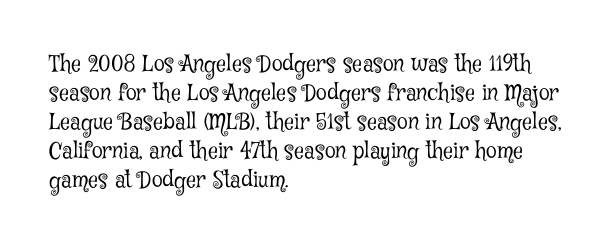
{"italic": "no", "bold": "no", "underline": "no", "align": "left", "line_spacing": "normal", "line_spacing_ratio": 1.32, "letter_spacing": "normal", "letter_spacing_em": 0.0, "glyph_px": 22}
